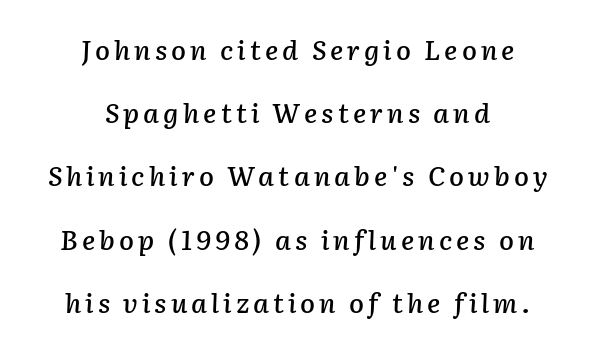
Q: Is the text italic (slanted)? A: Yes, it leans right by about 2 degrees.
Q: Is the text underlined? A: No.
Q: How is the paragraph aligned? A: Centered.
Q: Is the spacing between lines tight, normal or loose? A: Loose.
